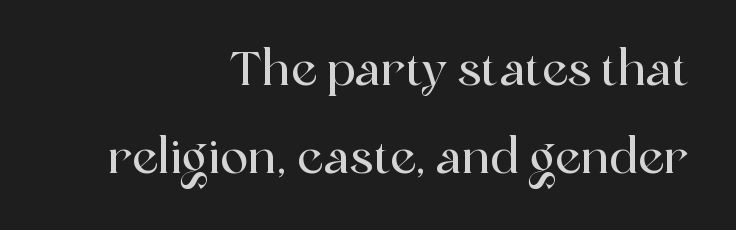
Classification — serif. Characters follow at the spacing the type designer built in. The space directly below the letters is spotless. Horizontally, the lines are justified to the trailing edge only. Unlike italic type, these characters show no tilt at all. Looks like regular typesetting: each glyph gets only the width it needs.
